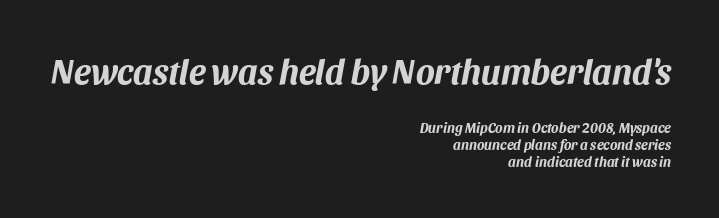
The image shows 35 px bold type, italic (leaning right); set right-aligned, line spacing 1.2x, normal letter spacing, not underlined; the first (top) block is 2.5x larger; medium stroke contrast and a large x-height.
